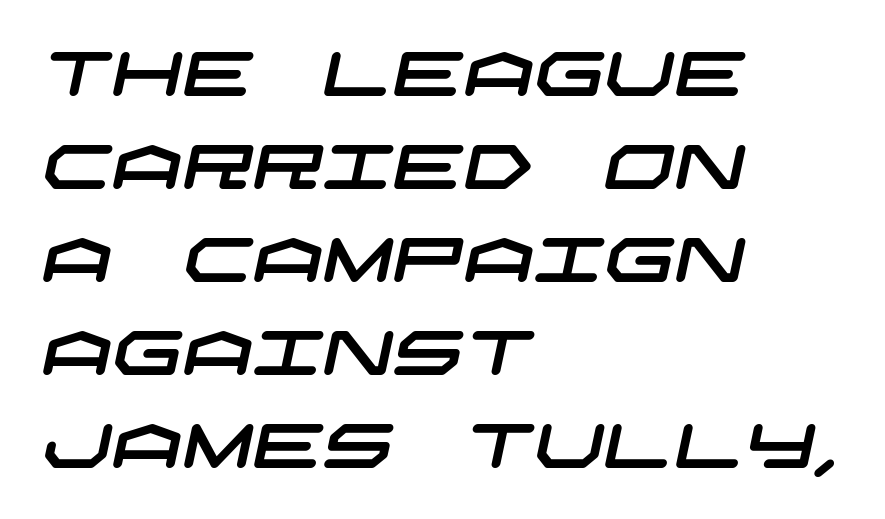
The image shows 62 px wide sans-serif type; set left-aligned, normal line spacing (1.5x), normal letter spacing, not underlined; low stroke contrast and a large x-height.
